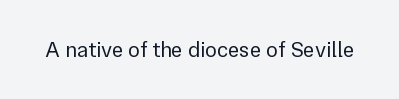
The image shows 22 px text type, upright; set normal letter spacing, not underlined.
